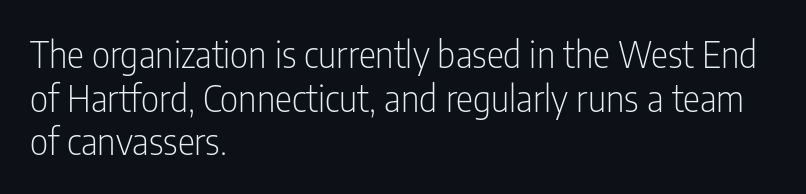
Q: Is the text bold? A: No.
Q: Is the text italic (slanted)? A: No, it is upright.
Q: Is the typeface a serif or a sans-serif typeface? A: Sans-serif.
Q: Is the text underlined? A: No.
Q: How is the paragraph aligned? A: Left-aligned.
Q: Is the spacing between letters normal or unusually wide? A: Normal.
Q: Width (condensed, normal, or wide)? A: Condensed.
Q: Stroke contrast? A: Low.
Q: x-height? A: Medium.
Q: Monospaced? A: No.
